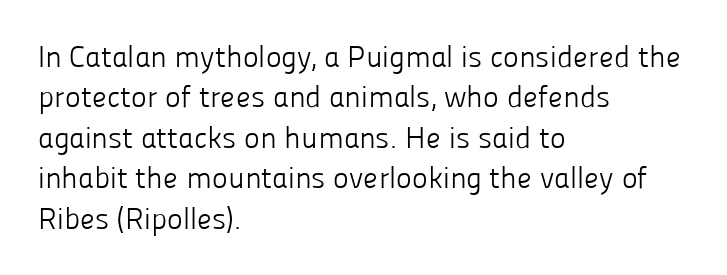
Q: Is the text bold? A: No.
Q: Is the text italic (slanted)? A: No, it is upright.
Q: Is the typeface a serif or a sans-serif typeface? A: Sans-serif.
Q: Is the text underlined? A: No.
Q: How is the paragraph aligned? A: Left-aligned.
Q: Is the spacing between letters normal or unusually wide? A: Normal.
Q: Is the spacing between lines tight, normal or loose? A: Normal.
Q: Width (condensed, normal, or wide)? A: Normal.
Q: Stroke contrast? A: Low.
Q: x-height? A: Medium.
Q: Monospaced? A: No.
